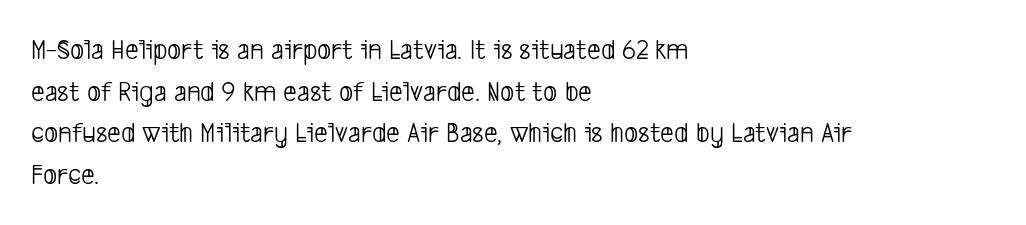
{"serif": "no", "bold": "no", "weight": "light", "width": "condensed", "stroke_contrast": "low", "x_height": "medium", "monospaced": "no", "underline": "no", "align": "left", "line_spacing": "normal", "line_spacing_ratio": 1.39, "letter_spacing": "normal", "letter_spacing_em": 0.0, "glyph_px": 30}
